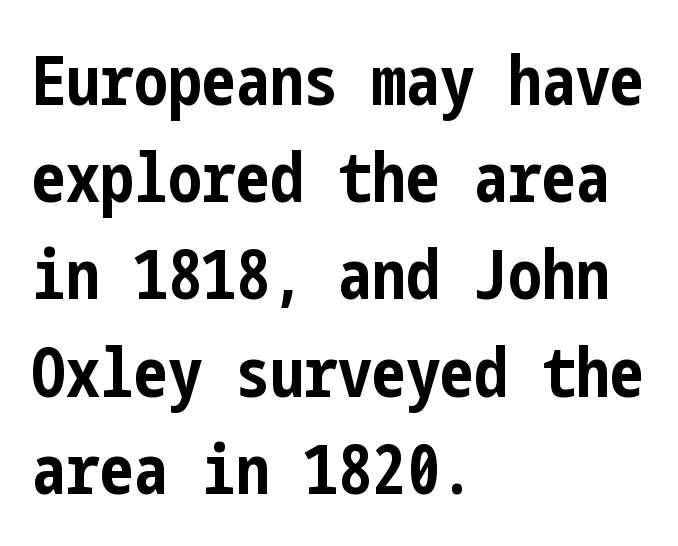
{"serif": "no", "italic": "no", "bold": "yes", "weight": "bold", "width": "condensed", "stroke_contrast": "low", "x_height": "medium", "underline": "no", "align": "left", "line_spacing": "normal", "line_spacing_ratio": 1.43, "letter_spacing": "normal", "letter_spacing_em": 0.0, "glyph_px": 68}
